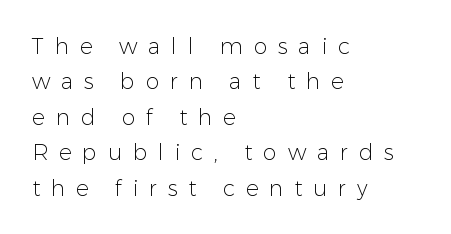
The image shows 22 px text type, upright; set left-aligned, normal line spacing (1.61x), unusually wide letter spacing (+0.49 em), not underlined.
